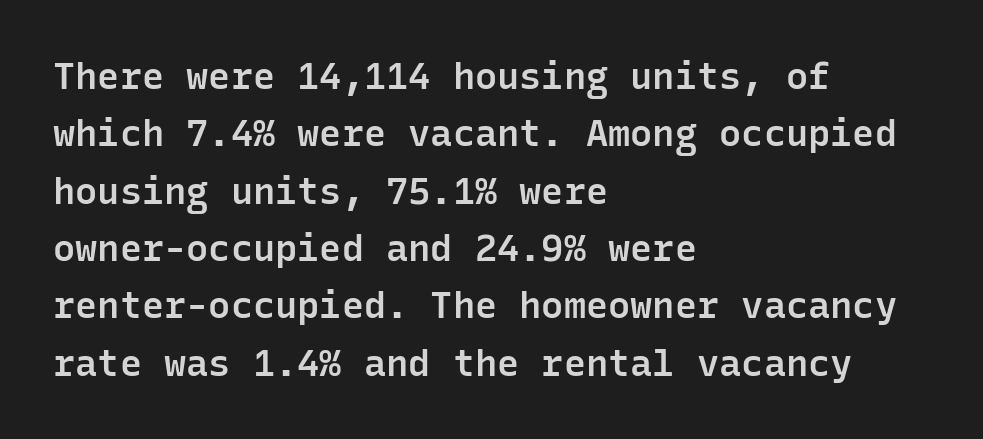
You could call the tracking neutral — neither tight nor loose. Letters rest on an invisible, unmarked baseline. The passage is arranged the way most books set body copy — flush left. Vertically, the passage feels balanced, rows spaced as you'd expect. Does the weight exceed regular? Yes, but only to semibold.
